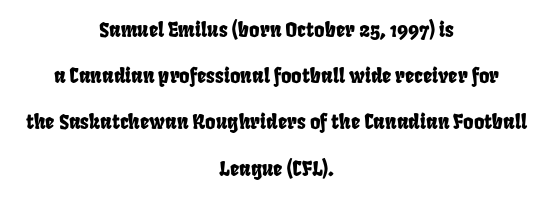
The image shows 20 px text type; set centered, loose line spacing (2.31x), normal letter spacing, not underlined.
